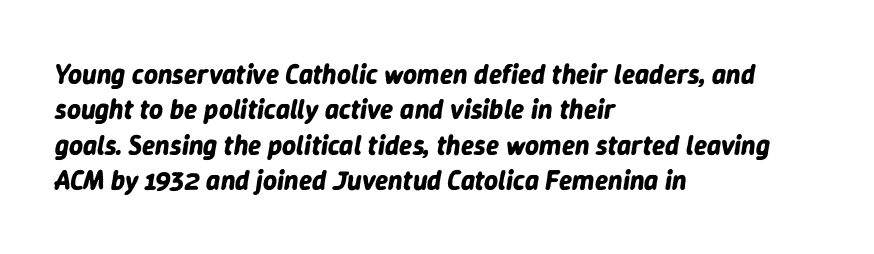
The image shows 27 px bold type, italic (leaning right); set left-aligned, normal line spacing (1.31x), normal letter spacing, not underlined.
